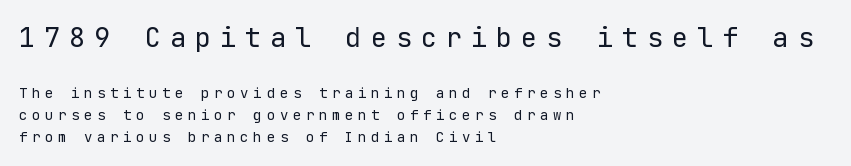
Every stem runs plumb, perpendicular to the baseline. The block of text has a typical density, with ordinary space between rows. All the whitespace from short lines collects on the right. On a weight scale, this lands at 450 or below.
